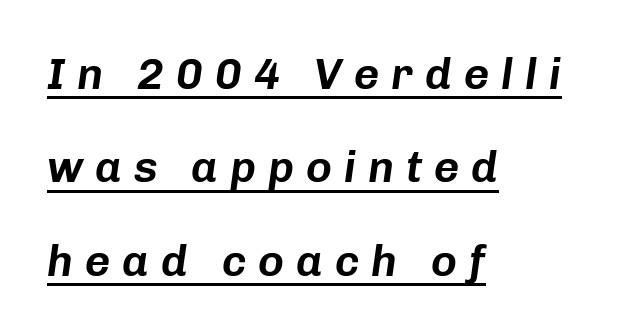
The image shows 44 px text type, italic (leaning right); set left-aligned, loose line spacing (2.12x), unusually wide letter spacing (+0.27 em), underlined; low stroke contrast and a medium x-height.
